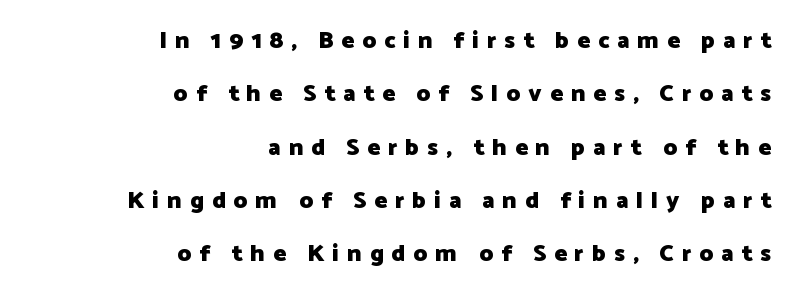
{"italic": "no", "bold": "yes", "underline": "no", "align": "right", "line_spacing": "loose", "line_spacing_ratio": 2.22, "letter_spacing": "wide", "letter_spacing_em": 0.33, "glyph_px": 24}
